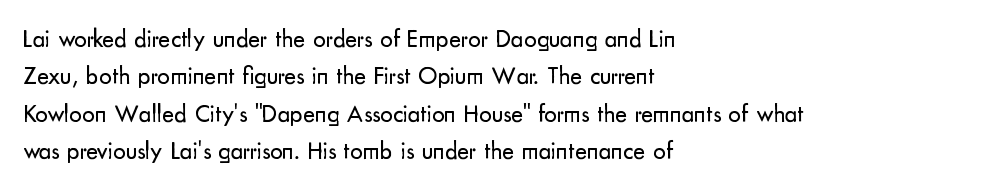
In CSS terms this would be text-align: left. Descenders are the only things crossing below the line. One glance says typical: line gaps are just what's usual. This is the regular roman posture of the typeface.
